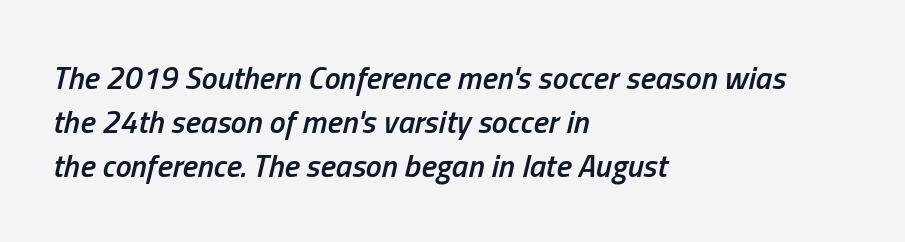
You could not count columns in this text — the font is proportionally spaced. A somewhat darkened texture: the type is semibold rather than bold. The space beneath each line is pristine and unruled. In CSS terms this would be text-align: left.
